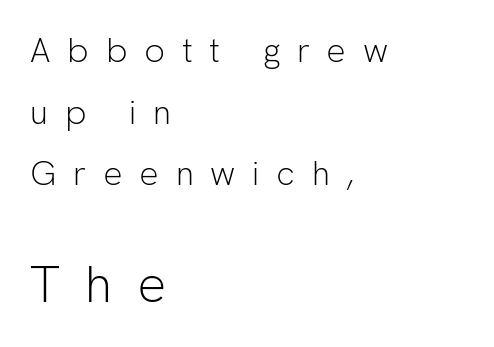
Lines of text with bare space underneath. The type sits square on the baseline with zero lean. No heavy texture on the line: the type isn't bold. Glyph-to-glyph distance is far greater than everyday printed text. This sample is left-justified, so line endings fall wherever the words run out.
